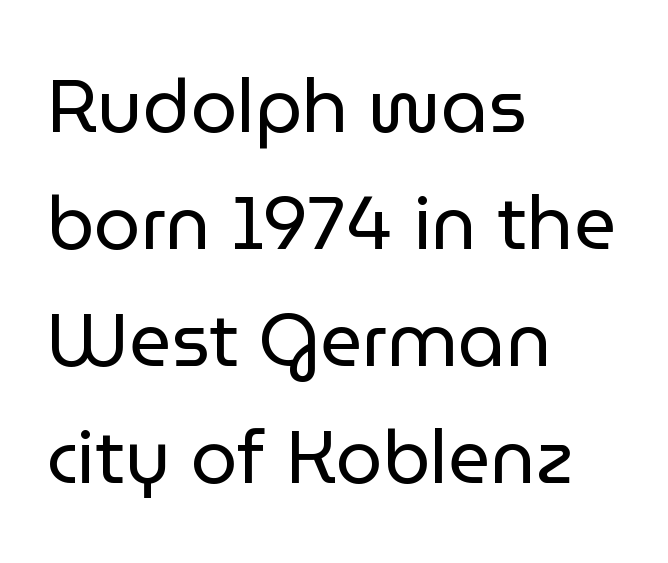
The characters display no serif detailing; their extremities are plain. In terms of letterspacing, this is plain default setting. In terms of posture, this sample is upright. No word sits above an underline. Where is the straight margin? On the left.
